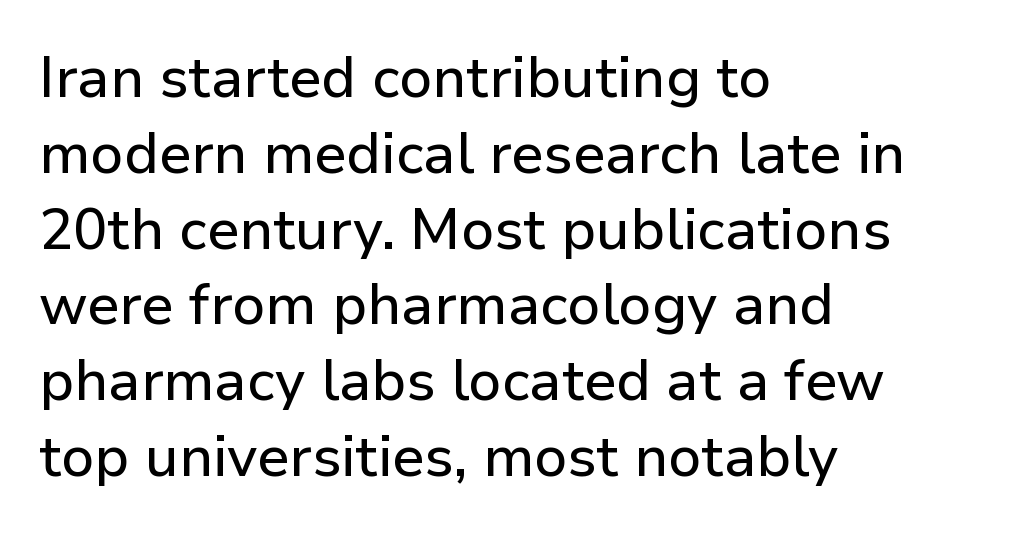
Tracking value appears to be zero — textbook default spacing. If you drew a line through each stem, it would be perfectly vertical. Glance below the letters and you will spot only blank space. A typesetter would call this leading conventional body-copy spacing. Leftover space on each line is placed entirely after the last word.
